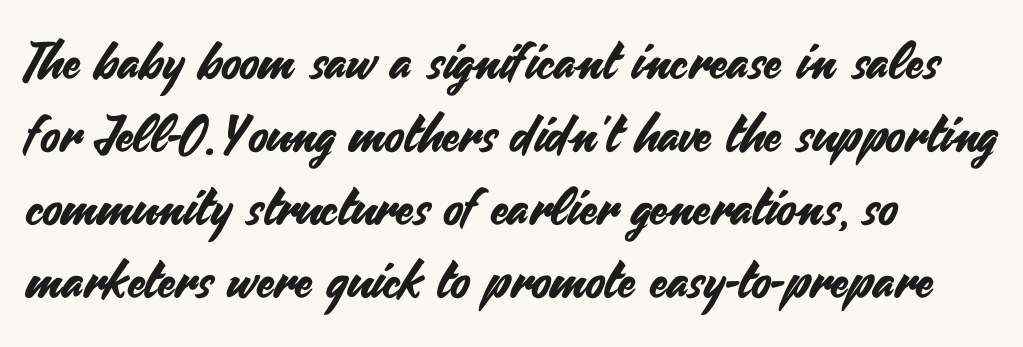
The image shows 51 px sans-serif type; set left-aligned, normal line spacing (1.43x), normal letter spacing, not underlined; medium stroke contrast and a small x-height.
